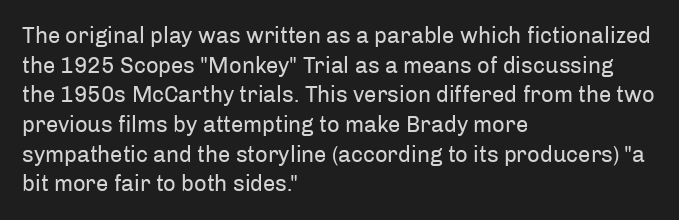
Unmarked baselines from the first word to the last. The designer left line spacing at the default. The rendering anchors every line to the left-hand side. The gaps between neighbouring characters are ordinary and unremarkable. The type sits square on the baseline with zero lean.
